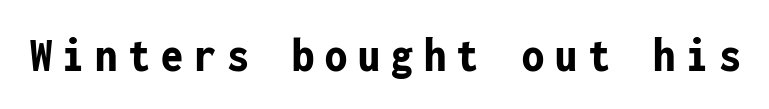
Q: Is the text bold? A: Yes.
Q: Is the text italic (slanted)? A: No, it is upright.
Q: Is the typeface a serif or a sans-serif typeface? A: Sans-serif.
Q: Is the text underlined? A: No.
Q: Is the spacing between letters normal or unusually wide? A: Unusually wide.
Q: Width (condensed, normal, or wide)? A: Condensed.
Q: Stroke contrast? A: Low.
Q: x-height? A: Medium.
Q: Monospaced? A: Yes.
